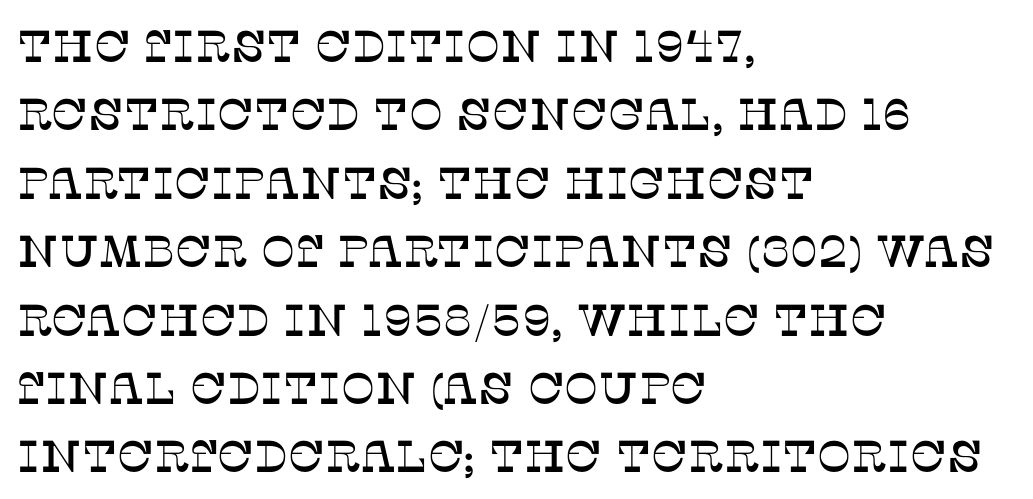
These lines are set flush left with a ragged right edge. You can tell it's not italic because the verticals are truly vertical. The gaps between neighbouring characters are ordinary and unremarkable. The type family on display is of the serif kind. The zone under the glyphs is completely vacant.
